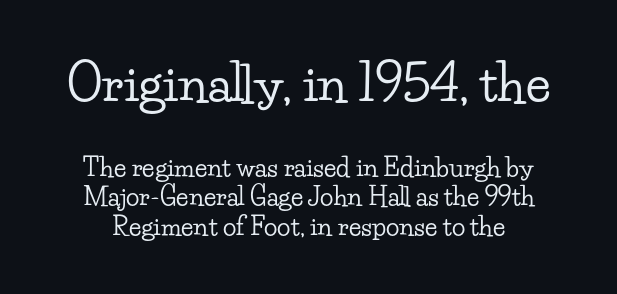
Q: Is the text italic (slanted)? A: No, it is upright.
Q: Is the typeface a serif or a sans-serif typeface? A: Serif.
Q: Is the text underlined? A: No.
Q: Is the spacing between letters normal or unusually wide? A: Normal.
Q: Which block of text is set in a larger size, the first (top) or the second (bottom)? A: The first (top) one.
Q: Width (condensed, normal, or wide)? A: Wide.
Q: Stroke contrast? A: Low.
Q: x-height? A: Small.
Q: Monospaced? A: No.
